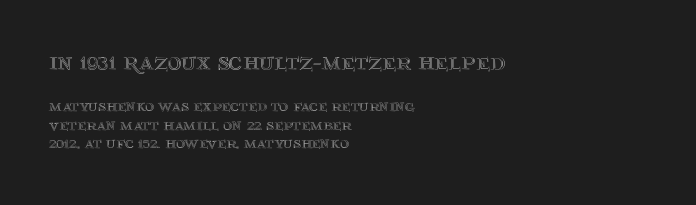
Q: Is the text italic (slanted)? A: No, it is upright.
Q: Is the text underlined? A: No.
Q: How is the paragraph aligned? A: Left-aligned.
Q: Is the spacing between letters normal or unusually wide? A: Normal.
Q: Is the spacing between lines tight, normal or loose? A: Tight.
Q: Which block of text is set in a larger size, the first (top) or the second (bottom)? A: The first (top) one.
